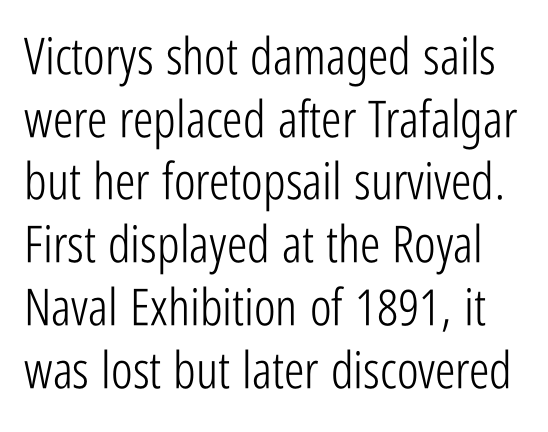
Q: Is the text bold? A: No.
Q: Is the text italic (slanted)? A: No, it is upright.
Q: Is the typeface a serif or a sans-serif typeface? A: Sans-serif.
Q: Is the text underlined? A: No.
Q: Is the spacing between letters normal or unusually wide? A: Normal.
Q: Width (condensed, normal, or wide)? A: Condensed.
Q: Stroke contrast? A: Low.
Q: x-height? A: Medium.
Q: Monospaced? A: No.
